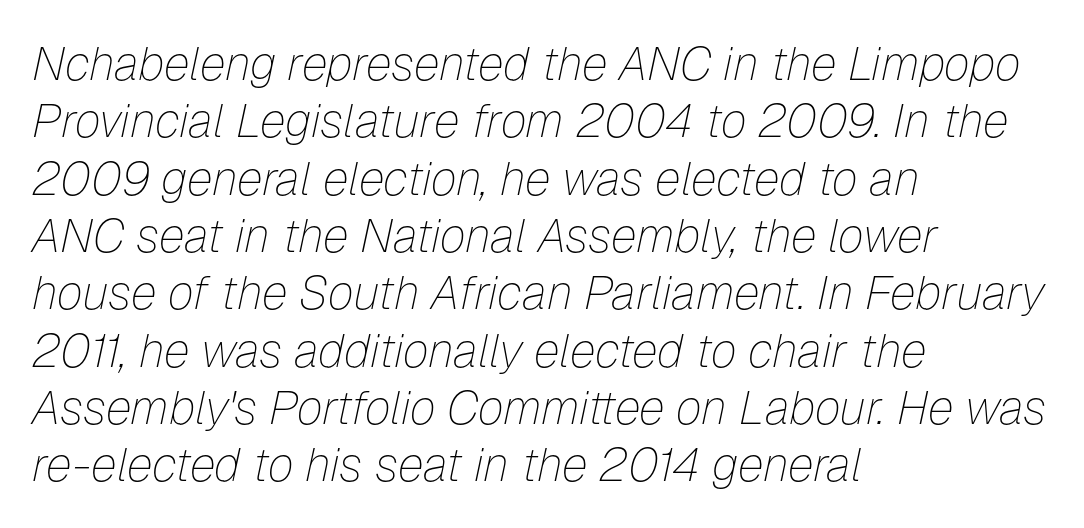
{"italic": "yes", "lean": "right", "slant_degrees": 12, "bold": "no", "weight": "thin", "width": "normal", "stroke_contrast": "low", "x_height": "medium", "monospaced": "no", "underline": "no", "align": "left", "line_spacing_ratio": 1.22, "letter_spacing": "normal", "letter_spacing_em": 0.0, "glyph_px": 47}
